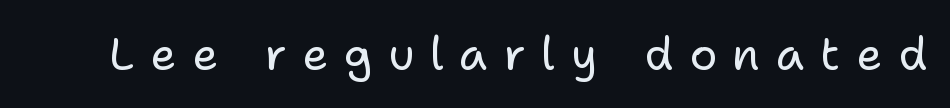
{"serif": "no", "italic": "no", "bold": "no", "weight": "regular", "width": "normal", "stroke_contrast": "low", "x_height": "medium", "monospaced": "no", "underline": "no", "letter_spacing": "wide", "letter_spacing_em": 0.34, "glyph_px": 46}
